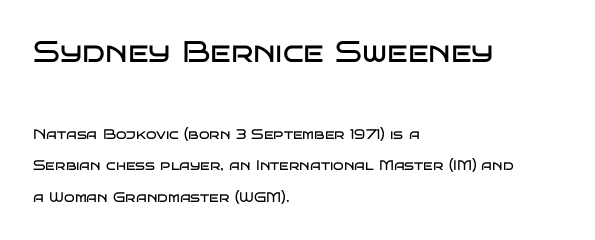
Q: Is the text bold? A: No.
Q: Is the text italic (slanted)? A: No, it is upright.
Q: Is the typeface a serif or a sans-serif typeface? A: Sans-serif.
Q: Is the text underlined? A: No.
Q: How is the paragraph aligned? A: Left-aligned.
Q: Is the spacing between letters normal or unusually wide? A: Normal.
Q: Is the spacing between lines tight, normal or loose? A: Loose.
Q: Which block of text is set in a larger size, the first (top) or the second (bottom)? A: The first (top) one.
Q: Width (condensed, normal, or wide)? A: Wide.
Q: Stroke contrast? A: Low.
Q: x-height? A: Large.
Q: Monospaced? A: No.
